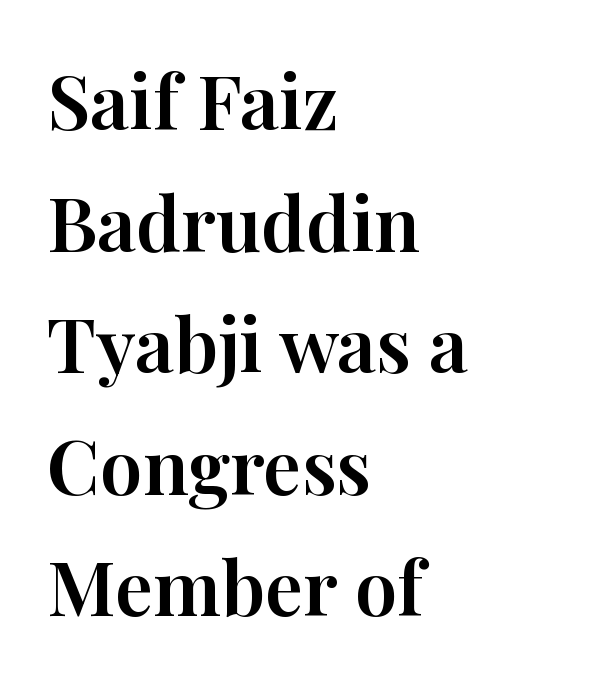
The image shows 76 px serif type, upright; set left-aligned, normal line spacing (1.6x), normal letter spacing, not underlined; high stroke contrast and a medium x-height.
